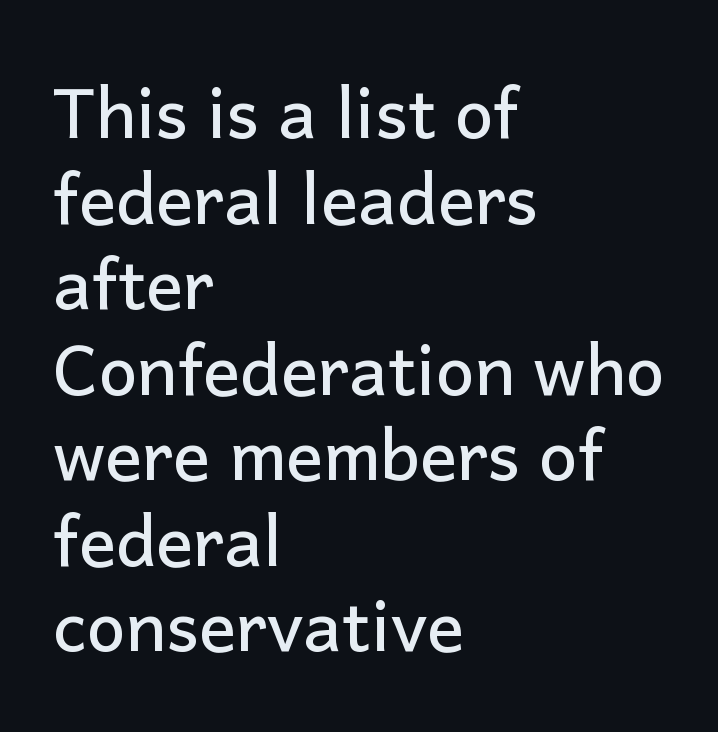
{"serif": "no", "italic": "no", "width": "normal", "stroke_contrast": "low", "x_height": "medium", "monospaced": "no", "underline": "no", "align": "left", "line_spacing_ratio": 1.24, "letter_spacing": "normal", "letter_spacing_em": 0.0, "glyph_px": 69}
